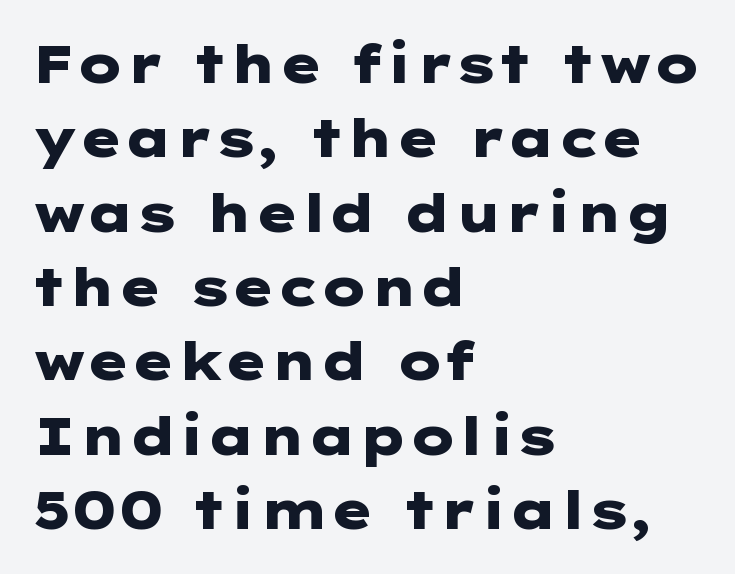
Q: Is the text bold? A: Yes.
Q: Is the text italic (slanted)? A: No, it is upright.
Q: Is the typeface a serif or a sans-serif typeface? A: Sans-serif.
Q: Is the text underlined? A: No.
Q: How is the paragraph aligned? A: Left-aligned.
Q: Is the spacing between letters normal or unusually wide? A: Normal.
Q: Is the spacing between lines tight, normal or loose? A: Normal.
Q: Width (condensed, normal, or wide)? A: Wide.
Q: Stroke contrast? A: Low.
Q: x-height? A: Medium.
